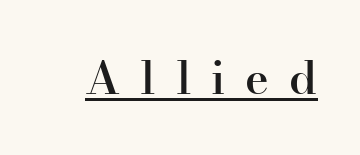
{"serif": "yes", "italic": "no", "bold": "semi", "weight": "semibold", "width": "normal", "stroke_contrast": "high", "x_height": "small", "monospaced": "no", "underline": "yes", "letter_spacing": "wide", "letter_spacing_em": 0.44, "glyph_px": 45}
